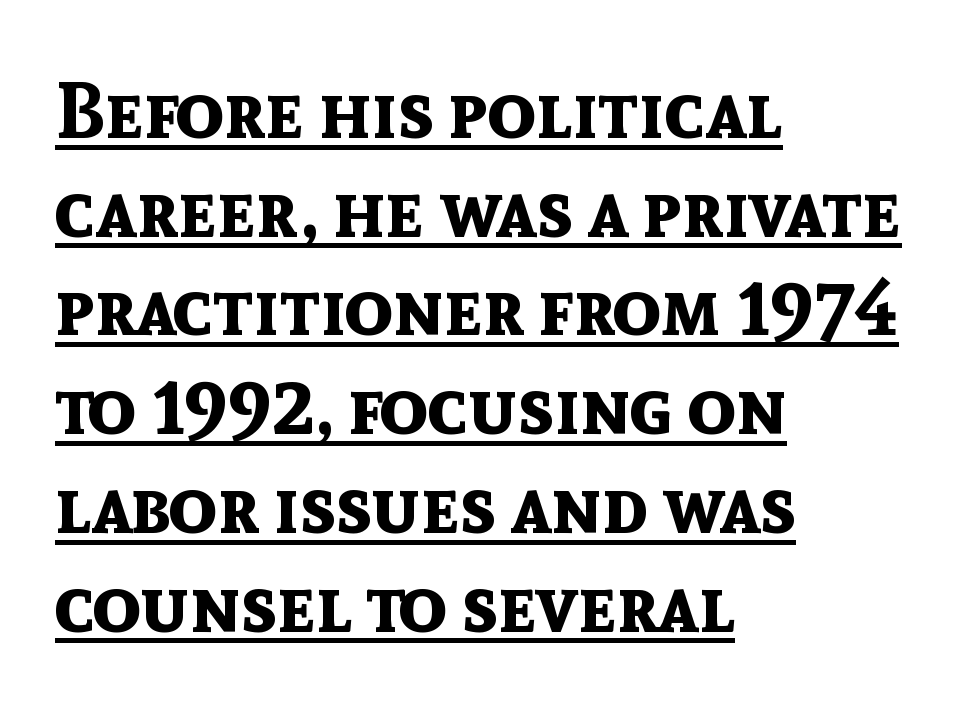
It's the straight-up-and-down kind of type. Default kerning and tracking; the words read as compact shapes. The font family rendered here belongs to the sans-serif group. This block has exactly the height ordinary leading produces.
